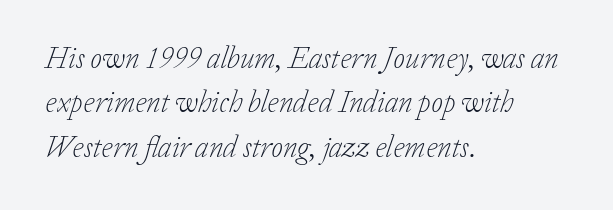
Q: Is the text bold? A: No.
Q: Is the text italic (slanted)? A: Yes, it leans right by about 20 degrees.
Q: Is the typeface a serif or a sans-serif typeface? A: Serif.
Q: Is the text underlined? A: No.
Q: How is the paragraph aligned? A: Left-aligned.
Q: Is the spacing between letters normal or unusually wide? A: Normal.
Q: Is the spacing between lines tight, normal or loose? A: Normal.
Q: Width (condensed, normal, or wide)? A: Normal.
Q: Stroke contrast? A: Low.
Q: x-height? A: Medium.
Q: Monospaced? A: No.
